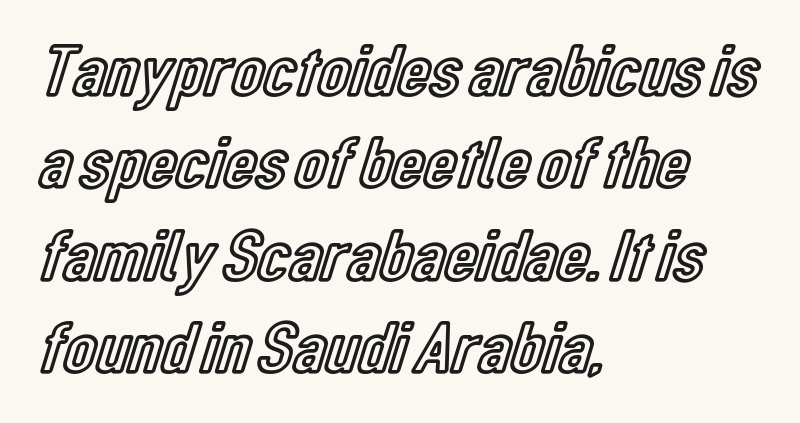
The image shows 74 px condensed type; set left-aligned, normal line spacing (1.25x), normal letter spacing, not underlined; a medium x-height.
